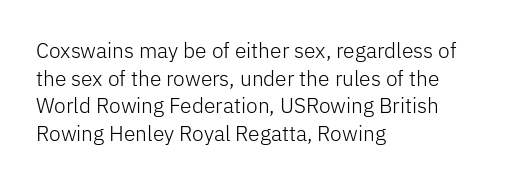
Teacher's note: observe the even left margin — that is flush-left alignment. The line texture is even and compact thanks to regular tracking. The lettering stays uniformly vertical, giving the passage a roman look. The baseline area is clear.
